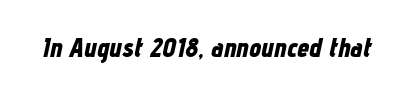
Q: Is the text bold? A: Yes.
Q: Is the text italic (slanted)? A: Yes, it leans right by about 12 degrees.
Q: Is the text underlined? A: No.
Q: Is the spacing between letters normal or unusually wide? A: Normal.
